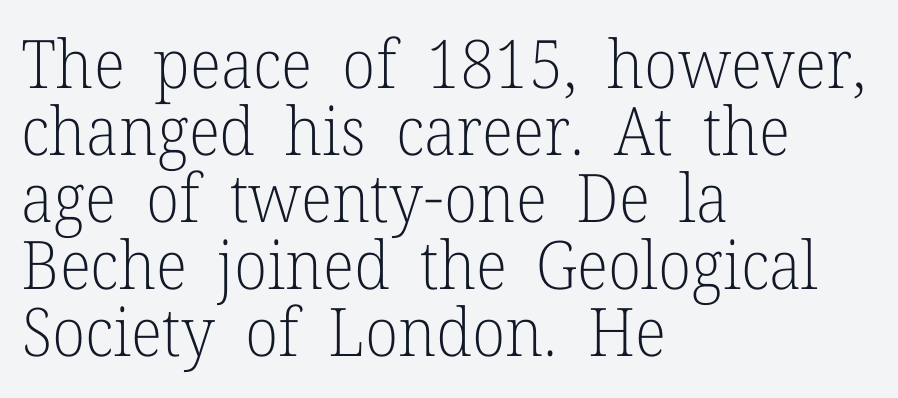
Interline gaps are noticeably narrow in this sample. The characters are drawn with everyday or finer stroke widths. Nobody touched the tracking dial on this one. Is there any slant? The stems are plumb. Proportional: the letters do not fall into vertical columns. The typesetter chose a ragged-right arrangement here.
